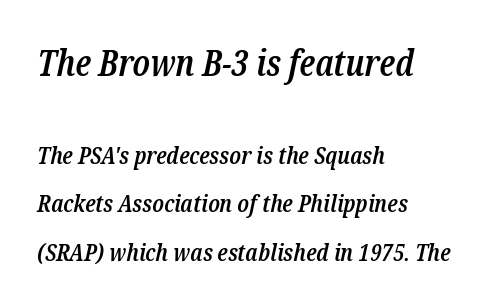
The image shows 36 px semibold, condensed serif type, italic (leaning right); set left-aligned, loose line spacing (2.01x), normal letter spacing, not underlined; the first (top) block is 1.5x larger; low stroke contrast and a medium x-height.
